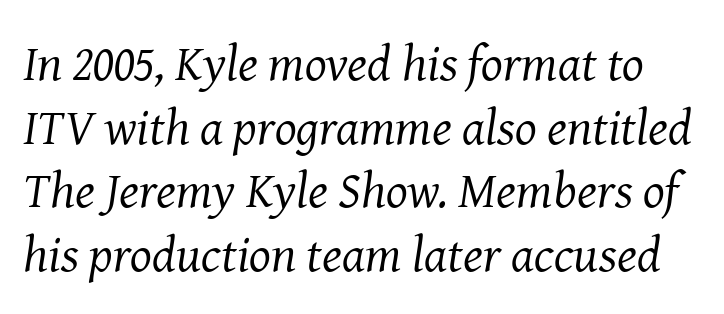
The image shows 51 px regular-weight serif type, italic (leaning right); set normal line spacing (1.25x), normal letter spacing, not underlined; medium stroke contrast and a medium x-height.
